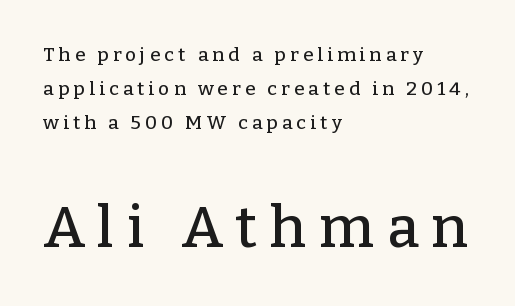
All the whitespace from short lines collects on the right. Any mark beneath the type? The region is blank. Observe the wide spacing: letters keep a clear distance from each other. Ordinary non-slanted type is in use. Is this a fixed-width face? No — the glyphs have proportional, varying widths.
